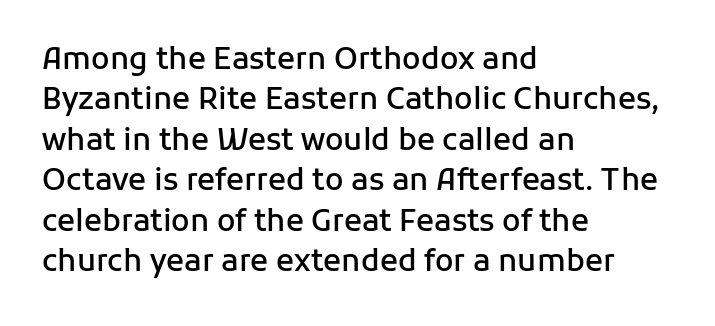
The typeface chosen for these lines omits serifs. Caption: multi-line text, flush left, ragged right. It's the straight-up-and-down kind of type. Observe the ordinary spacing: letters are neighbours, not strangers. Semibold letterforms, between regular and bold. Has an underline been added? It has not.
